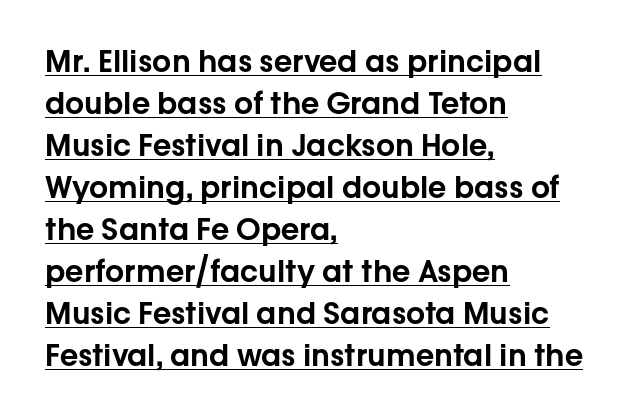
Q: Is the text italic (slanted)? A: No, it is upright.
Q: Is the typeface a serif or a sans-serif typeface? A: Sans-serif.
Q: Is the text underlined? A: Yes.
Q: How is the paragraph aligned? A: Left-aligned.
Q: Is the spacing between letters normal or unusually wide? A: Normal.
Q: Is the spacing between lines tight, normal or loose? A: Normal.
Q: Width (condensed, normal, or wide)? A: Normal.
Q: Stroke contrast? A: Low.
Q: x-height? A: Medium.
Q: Monospaced? A: No.
